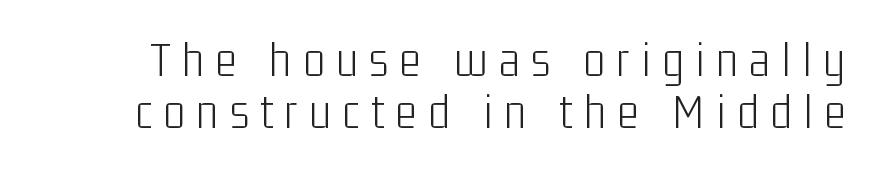
Tightly led — the rows are bunched. Underline: absent. The cut favours lightness, reaching ordinary text weight at its darkest. Italic: no, the glyphs are upright roman. Note the varied advance widths — an 'i' is clearly narrower than an 'm'.
